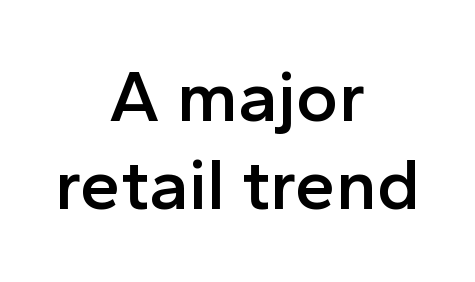
{"serif": "no", "italic": "no", "bold": "semi", "weight": "semibold", "width": "normal", "x_height": "medium", "monospaced": "no", "underline": "no", "align": "center", "line_spacing_ratio": 1.22, "letter_spacing": "normal", "letter_spacing_em": 0.0, "glyph_px": 72}
